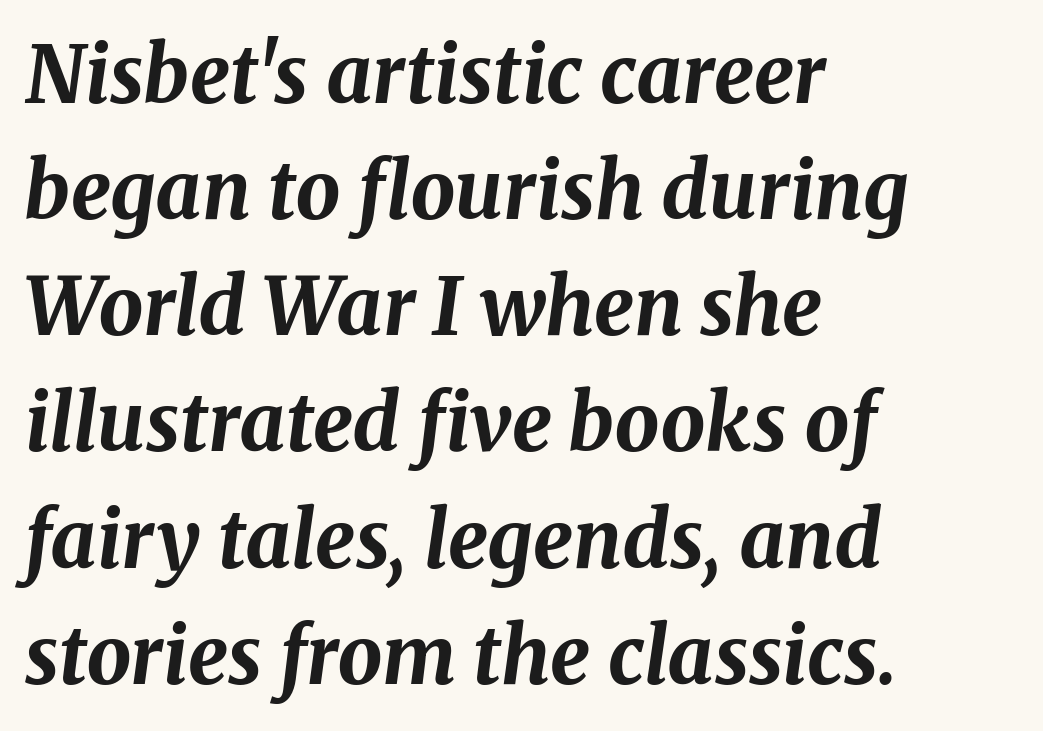
Q: Is the text bold? A: Yes.
Q: Is the text italic (slanted)? A: Yes, it leans right by about 8 degrees.
Q: Is the text underlined? A: No.
Q: How is the paragraph aligned? A: Left-aligned.
Q: Is the spacing between letters normal or unusually wide? A: Normal.
Q: Is the spacing between lines tight, normal or loose? A: Normal.
Q: Width (condensed, normal, or wide)? A: Normal.
Q: Stroke contrast? A: Medium.
Q: x-height? A: Medium.
Q: Monospaced? A: No.
